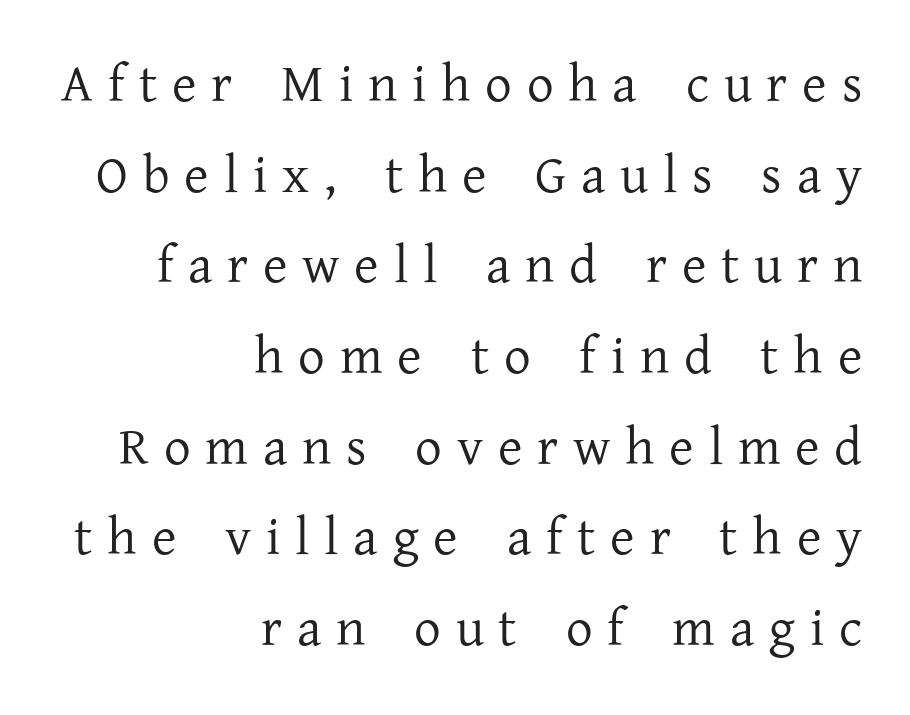
{"serif": "yes", "italic": "no", "bold": "no", "weight": "regular", "width": "normal", "stroke_contrast": "low", "x_height": "medium", "monospaced": "no", "underline": "no", "align": "right", "line_spacing_ratio": 1.71, "letter_spacing": "wide", "letter_spacing_em": 0.28, "glyph_px": 53}
